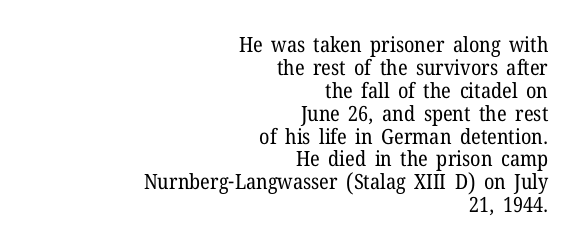
{"italic": "no", "bold": "no", "underline": "no", "align": "right", "line_spacing": "tight", "line_spacing_ratio": 1.09, "letter_spacing": "normal", "letter_spacing_em": 0.0, "glyph_px": 21}
